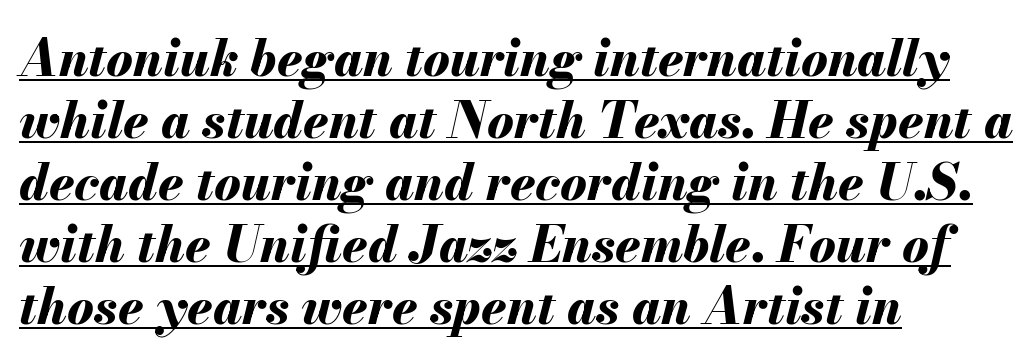
{"italic": "yes", "lean": "right", "slant_degrees": 13, "bold": "yes", "weight": "bold", "width": "normal", "stroke_contrast": "medium", "x_height": "small", "monospaced": "no", "underline": "yes", "align": "left", "line_spacing_ratio": 1.24, "letter_spacing": "normal", "letter_spacing_em": 0.0, "glyph_px": 50}
